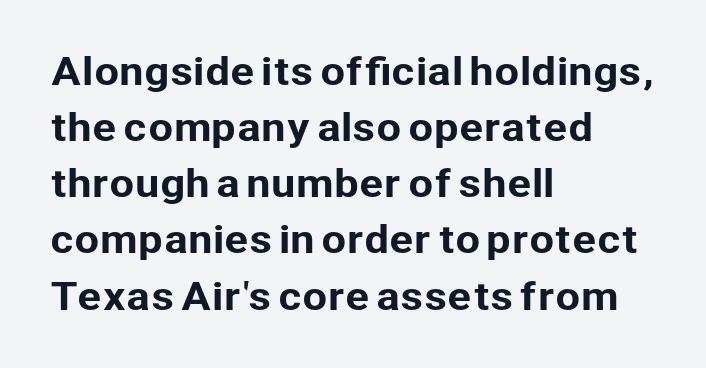
The image shows 36 px sans-serif type, upright; set left-aligned, normal line spacing (1.56x), normal letter spacing, not underlined; low stroke contrast and a medium x-height.
